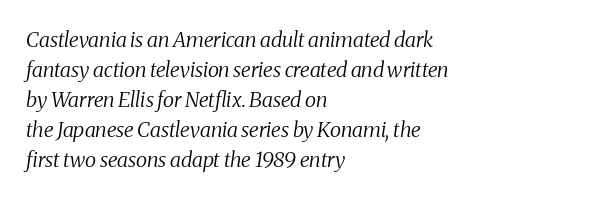
The image shows 21 px text type, italic (leaning right); set left-aligned, normal line spacing (1.43x), normal letter spacing, not underlined.
